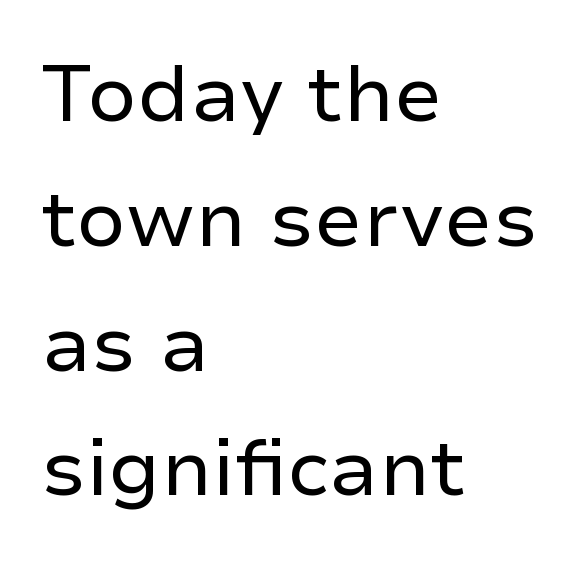
Q: Is the text bold? A: No.
Q: Is the text italic (slanted)? A: No, it is upright.
Q: Is the typeface a serif or a sans-serif typeface? A: Sans-serif.
Q: Is the text underlined? A: No.
Q: How is the paragraph aligned? A: Left-aligned.
Q: Is the spacing between letters normal or unusually wide? A: Normal.
Q: Is the spacing between lines tight, normal or loose? A: Normal.
Q: Width (condensed, normal, or wide)? A: Normal.
Q: Stroke contrast? A: Low.
Q: x-height? A: Medium.
Q: Monospaced? A: No.
